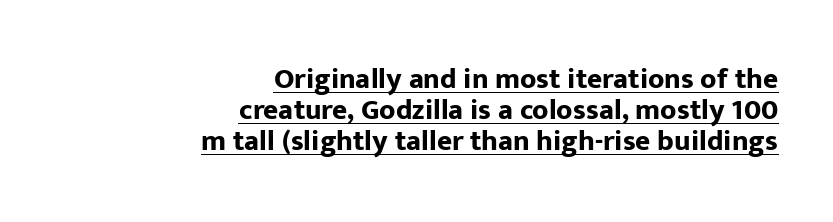
{"serif": "no", "italic": "no", "bold": "yes", "weight": "bold", "width": "normal", "stroke_contrast": "low", "x_height": "medium", "monospaced": "no", "underline": "yes", "align": "right", "line_spacing": "tight", "line_spacing_ratio": 1.07, "letter_spacing": "normal", "letter_spacing_em": 0.0, "glyph_px": 29}
